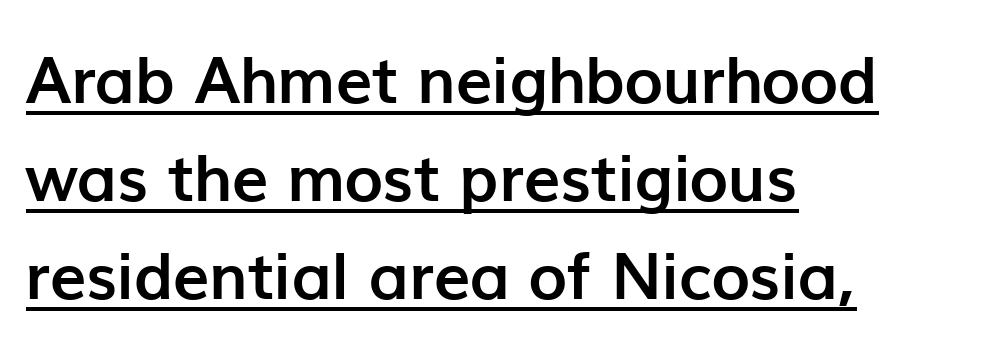
The type is set solid horizontally, with unmodified tracking. Proportional: the letters do not fall into vertical columns. Tall strokes in this sample are plumb rather than angled. This block has exactly the height ordinary leading produces.
